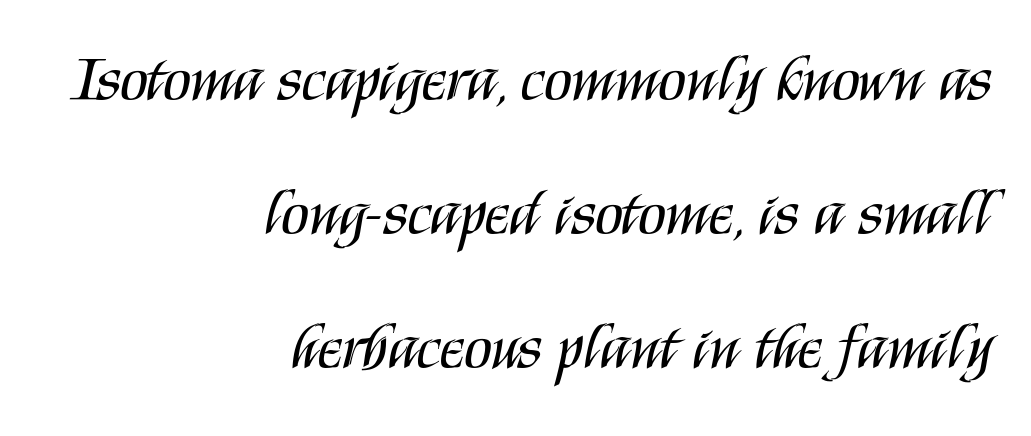
Q: Is the text bold? A: No.
Q: Is the text italic (slanted)? A: Yes.
Q: Is the typeface a serif or a sans-serif typeface? A: Sans-serif.
Q: Is the text underlined? A: No.
Q: How is the paragraph aligned? A: Right-aligned.
Q: Is the spacing between letters normal or unusually wide? A: Normal.
Q: Is the spacing between lines tight, normal or loose? A: Loose.
Q: Width (condensed, normal, or wide)? A: Condensed.
Q: Stroke contrast? A: Medium.
Q: x-height? A: Large.
Q: Monospaced? A: No.
